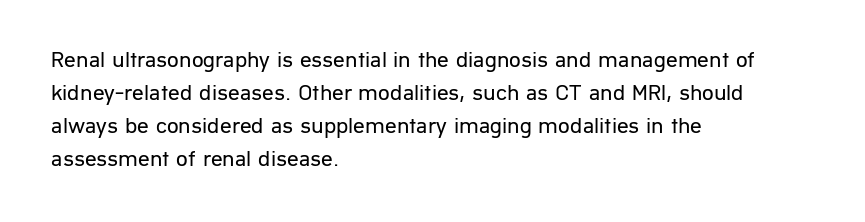
{"italic": "no", "bold": "no", "underline": "no", "align": "left", "line_spacing": "normal", "line_spacing_ratio": 1.43, "letter_spacing": "normal", "letter_spacing_em": 0.0, "glyph_px": 23}
